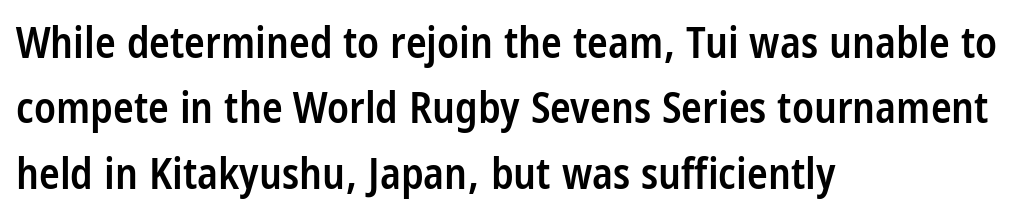
Style check: upright. Horizontally, the lines are justified to the leading edge only. Serif or sans? Sans — the stroke terminals are bare. The face used here is proportionally spaced, like ordinary book or web type. The type is set solid horizontally, with unmodified tracking.
